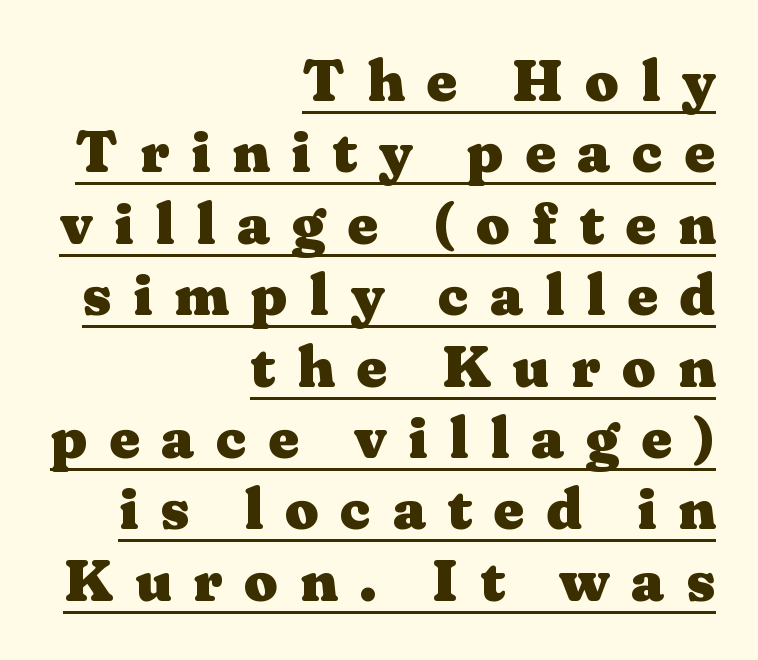
{"serif": "yes", "italic": "no", "bold": "yes", "weight": "heavy", "width": "wide", "stroke_contrast": "medium", "x_height": "medium", "monospaced": "no", "underline": "yes", "align": "right", "line_spacing_ratio": 1.21, "letter_spacing": "wide", "letter_spacing_em": 0.37, "glyph_px": 59}
